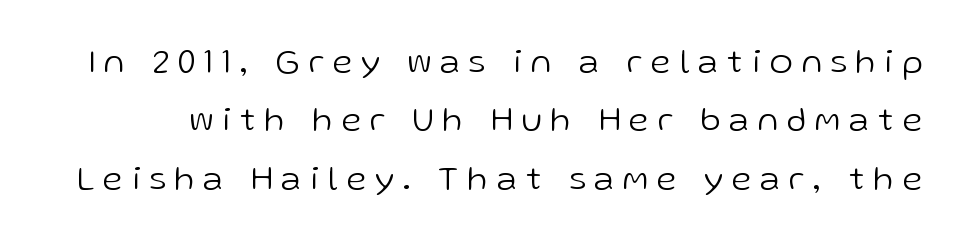
Q: Is the text bold? A: No.
Q: Is the text italic (slanted)? A: No, it is upright.
Q: Is the typeface a serif or a sans-serif typeface? A: Sans-serif.
Q: Is the text underlined? A: No.
Q: Is the spacing between letters normal or unusually wide? A: Unusually wide.
Q: Is the spacing between lines tight, normal or loose? A: Normal.
Q: Width (condensed, normal, or wide)? A: Normal.
Q: Stroke contrast? A: Low.
Q: x-height? A: Medium.
Q: Monospaced? A: No.
